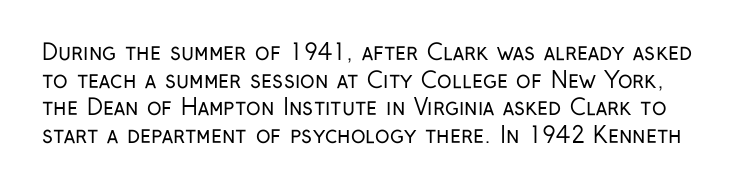
The image shows 22 px text type, upright; set normal line spacing (1.26x), normal letter spacing, not underlined.
